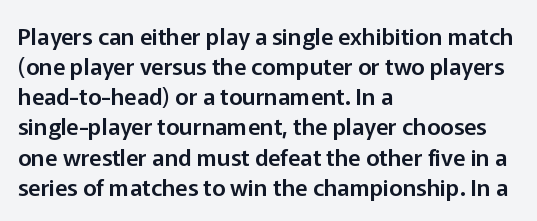
{"italic": "no", "underline": "no", "align": "left", "line_spacing": "normal", "line_spacing_ratio": 1.31, "letter_spacing": "normal", "letter_spacing_em": 0.0, "glyph_px": 23}
